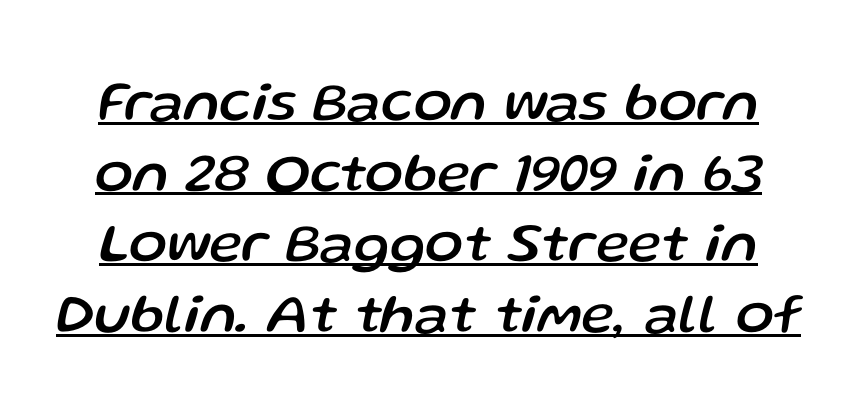
Is there an underline? Yes — a line sits under the letters. Here the designer chose a conventional face with non-uniform glyph widths. How are the letters spaced? Ordinarily, with no added tracking. Interline gaps are of average width in this sample.
